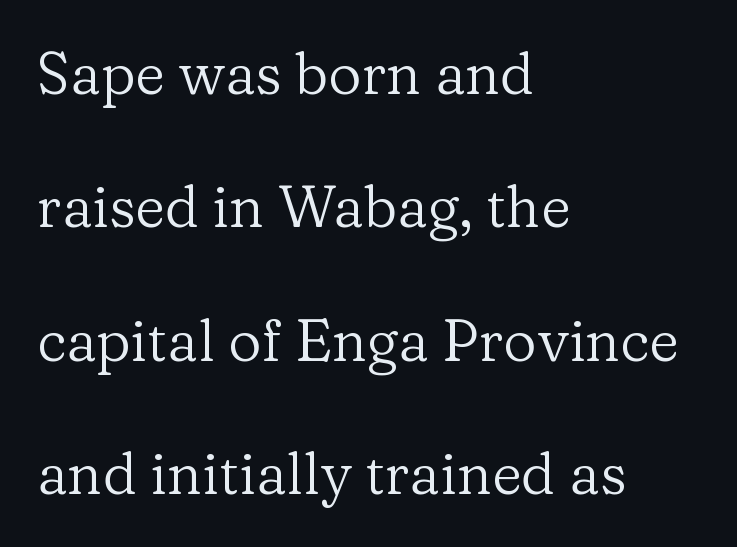
{"serif": "yes", "italic": "no", "bold": "no", "weight": "regular", "width": "normal", "stroke_contrast": "low", "x_height": "medium", "monospaced": "no", "underline": "no", "align": "left", "line_spacing": "loose", "line_spacing_ratio": 2.3, "letter_spacing": "normal", "letter_spacing_em": 0.0, "glyph_px": 58}
